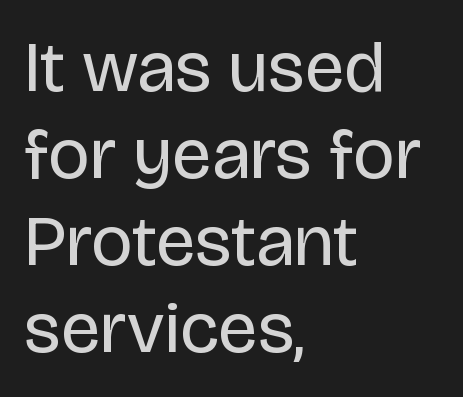
{"serif": "no", "italic": "no", "bold": "no", "weight": "regular", "width": "normal", "stroke_contrast": "low", "x_height": "large", "monospaced": "no", "underline": "no", "align": "left", "line_spacing_ratio": 1.21, "letter_spacing": "normal", "letter_spacing_em": 0.0, "glyph_px": 72}
